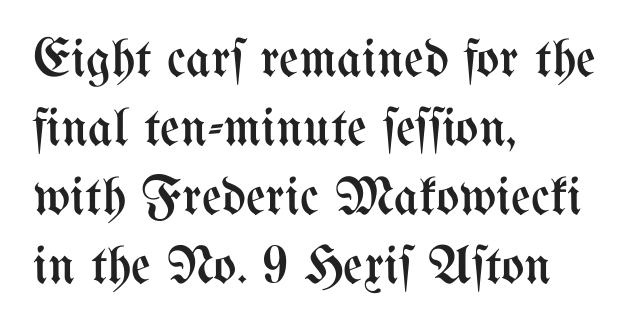
Q: Is the text bold? A: No.
Q: Is the text italic (slanted)? A: No, it is upright.
Q: Is the text underlined? A: No.
Q: How is the paragraph aligned? A: Left-aligned.
Q: Is the spacing between letters normal or unusually wide? A: Normal.
Q: Is the spacing between lines tight, normal or loose? A: Normal.
Q: Width (condensed, normal, or wide)? A: Condensed.
Q: Stroke contrast? A: Medium.
Q: x-height? A: Medium.
Q: Monospaced? A: No.
